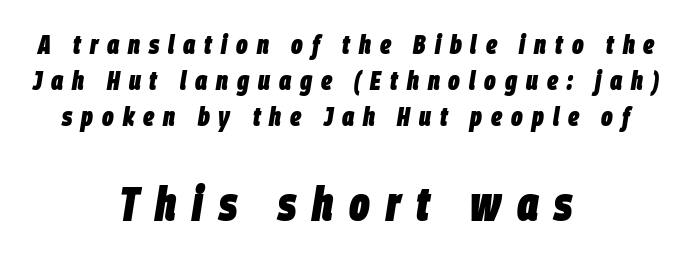
Is this a fixed-width face? No — the glyphs have proportional, varying widths. This rendering uses center alignment, leaving both contours irregular but symmetric. Caption: bold face, heavy strokes. Whoever set this chose a conventional vertical rhythm.
